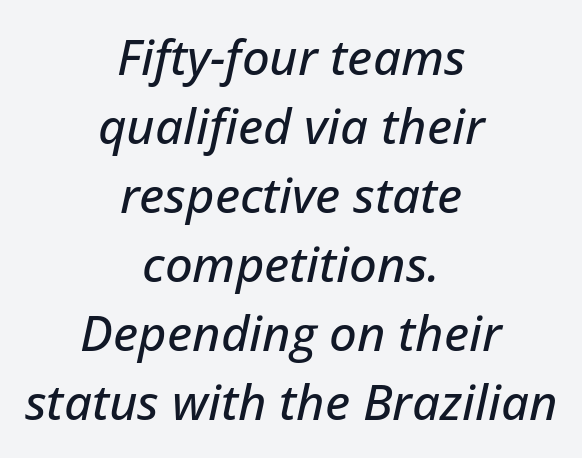
The image shows 49 px text type, italic (leaning right); set centered, normal line spacing (1.41x), normal letter spacing, not underlined; low stroke contrast and a medium x-height.
